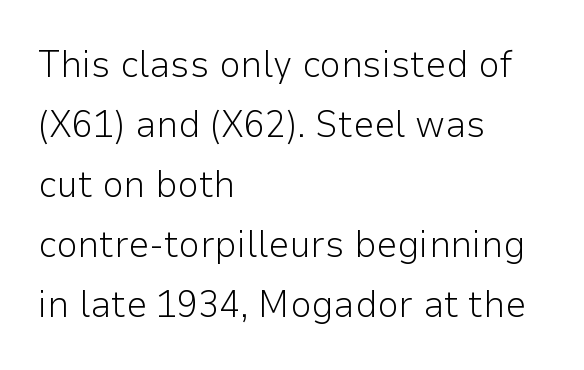
The image shows 38 px light sans-serif type, upright; set left-aligned, normal line spacing (1.58x), normal letter spacing, not underlined; low stroke contrast and a medium x-height.
